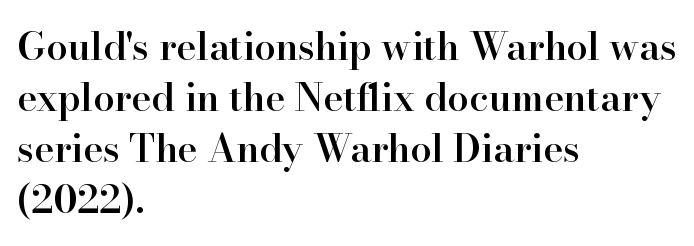
{"serif": "yes", "italic": "no", "bold": "semi", "weight": "semibold", "width": "normal", "stroke_contrast": "high", "x_height": "small", "monospaced": "no", "underline": "no", "align": "left", "line_spacing": "normal", "line_spacing_ratio": 1.34, "letter_spacing": "normal", "letter_spacing_em": 0.0, "glyph_px": 38}
